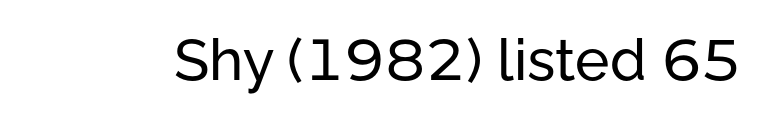
{"serif": "no", "italic": "no", "width": "normal", "stroke_contrast": "low", "x_height": "medium", "monospaced": "no", "underline": "no", "letter_spacing": "normal", "letter_spacing_em": 0.0, "glyph_px": 58}
